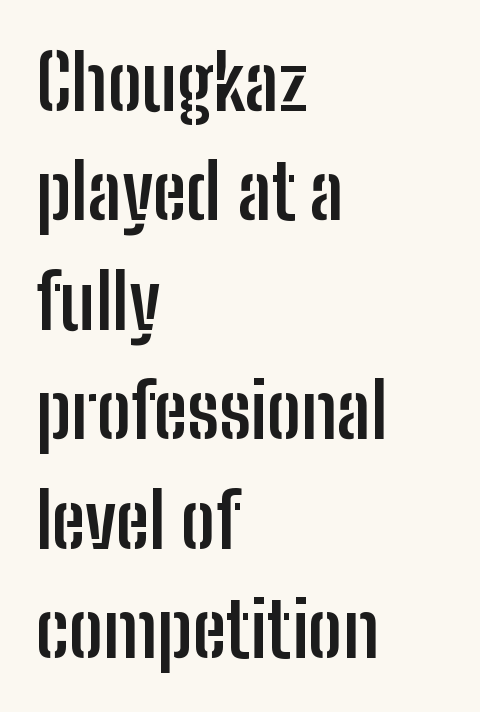
The image shows 76 px semibold, condensed sans-serif type, upright; set left-aligned, normal line spacing (1.44x), normal letter spacing, not underlined; low stroke contrast and a medium x-height.
